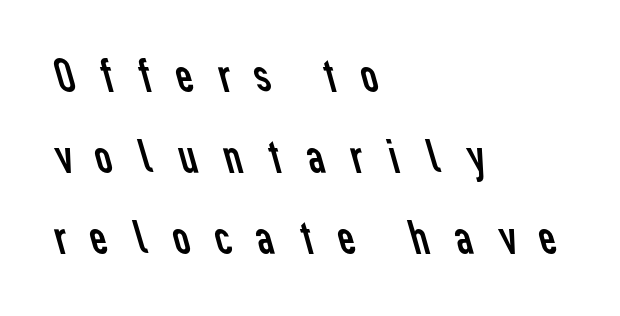
{"serif": "no", "bold": "no", "weight": "regular", "width": "normal", "stroke_contrast": "low", "x_height": "medium", "monospaced": "no", "underline": "no", "align": "left", "line_spacing": "normal", "line_spacing_ratio": 1.69, "letter_spacing": "wide", "letter_spacing_em": 0.43, "glyph_px": 48}
